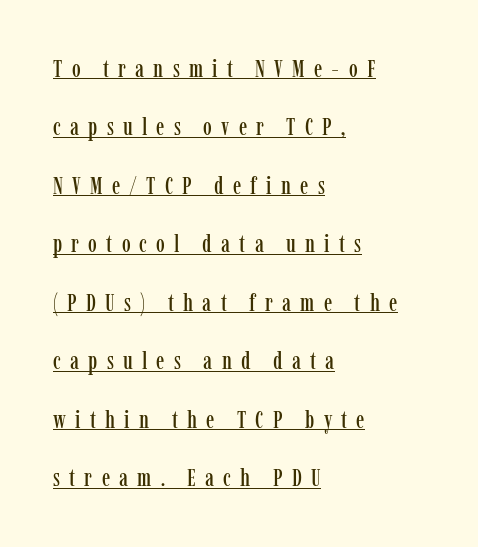
Q: Is the text italic (slanted)? A: No, it is upright.
Q: Is the text underlined? A: Yes.
Q: How is the paragraph aligned? A: Left-aligned.
Q: Is the spacing between letters normal or unusually wide? A: Unusually wide.
Q: Is the spacing between lines tight, normal or loose? A: Loose.
